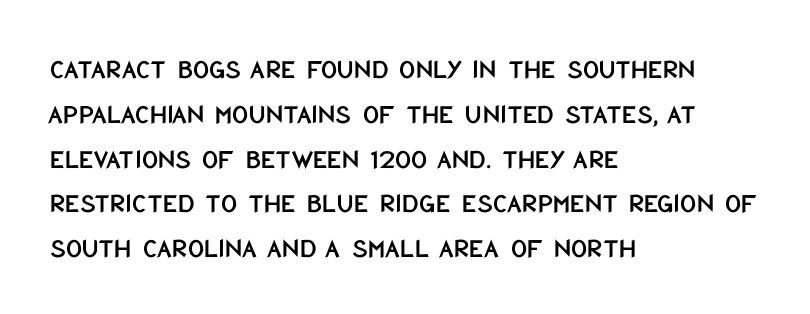
Q: Is the text italic (slanted)? A: No, it is upright.
Q: Is the typeface a serif or a sans-serif typeface? A: Sans-serif.
Q: Is the text underlined? A: No.
Q: How is the paragraph aligned? A: Left-aligned.
Q: Is the spacing between letters normal or unusually wide? A: Normal.
Q: Is the spacing between lines tight, normal or loose? A: Normal.
Q: Width (condensed, normal, or wide)? A: Condensed.
Q: Stroke contrast? A: Low.
Q: x-height? A: Large.
Q: Monospaced? A: No.
